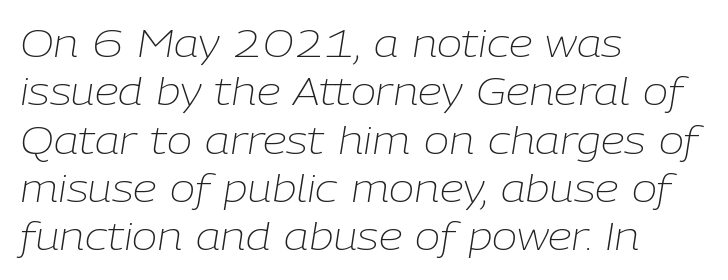
{"italic": "yes", "lean": "right", "slant_degrees": 9, "bold": "no", "weight": "light", "width": "normal", "stroke_contrast": "low", "x_height": "medium", "monospaced": "no", "underline": "no", "align": "left", "line_spacing": "normal", "line_spacing_ratio": 1.27, "letter_spacing": "normal", "letter_spacing_em": 0.0, "glyph_px": 38}
